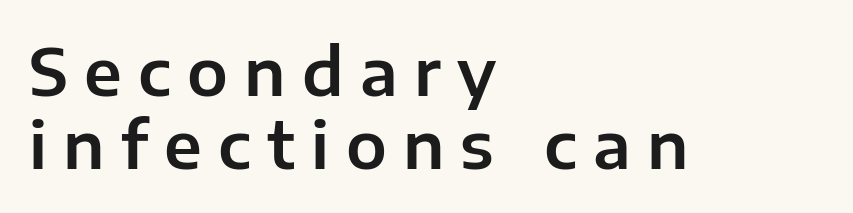
Q: Is the text italic (slanted)? A: No, it is upright.
Q: Is the typeface a serif or a sans-serif typeface? A: Sans-serif.
Q: Is the text underlined? A: No.
Q: How is the paragraph aligned? A: Left-aligned.
Q: Is the spacing between letters normal or unusually wide? A: Unusually wide.
Q: Is the spacing between lines tight, normal or loose? A: Tight.
Q: Width (condensed, normal, or wide)? A: Normal.
Q: Stroke contrast? A: Low.
Q: x-height? A: Medium.
Q: Monospaced? A: No.
